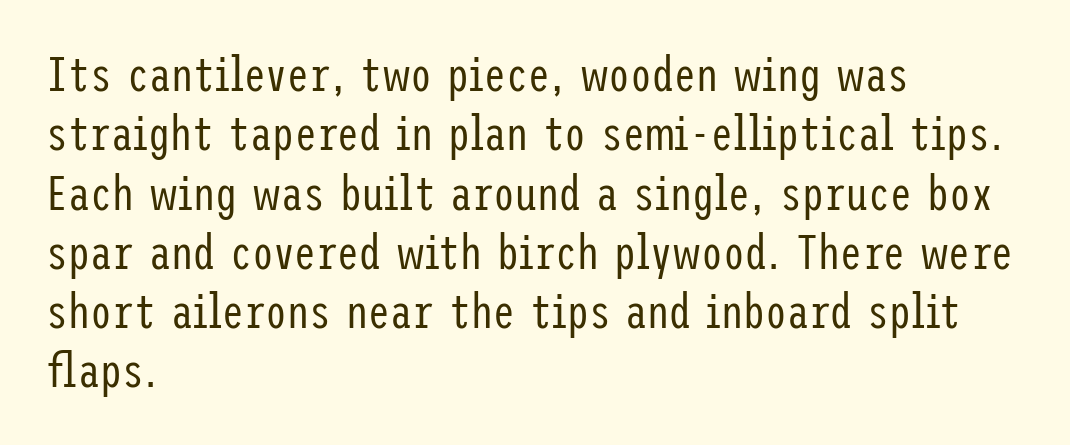
Nothing sits at the stroke ends, so this counts as sans-serif. The typesetter chose a ragged-right arrangement here. Italic: no, the glyphs are upright roman. Any mark beneath the type? The region is blank. Weight: regular or lighter.
